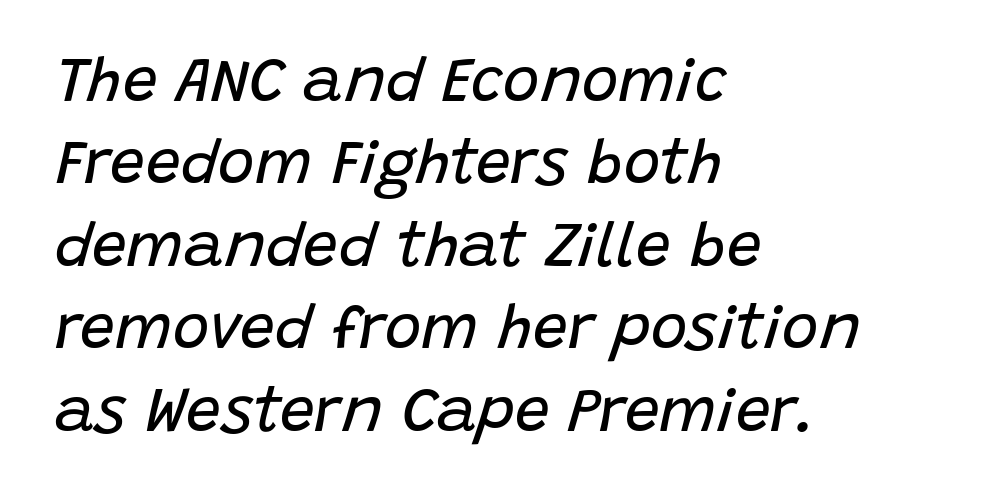
The image shows 62 px regular-weight type, italic (leaning right); set left-aligned, normal line spacing (1.33x), normal letter spacing, not underlined; low stroke contrast and a large x-height.
